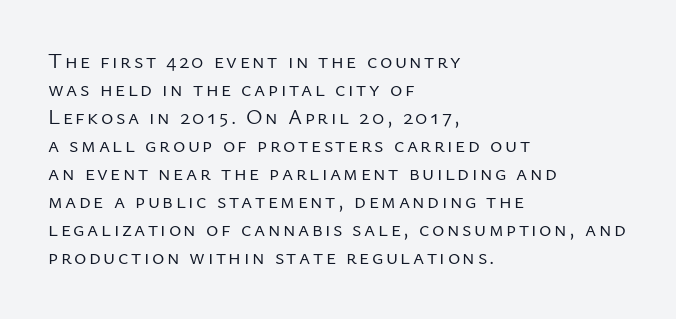
The image shows 21 px text type, upright; set left-aligned, normal line spacing (1.33x), not underlined.
